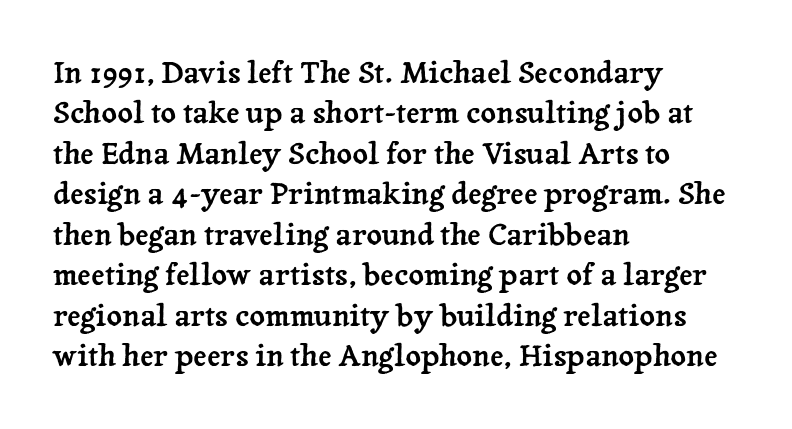
The image shows 30 px serif type, upright; set left-aligned, normal line spacing (1.35x), normal letter spacing, not underlined; low stroke contrast and a medium x-height.
